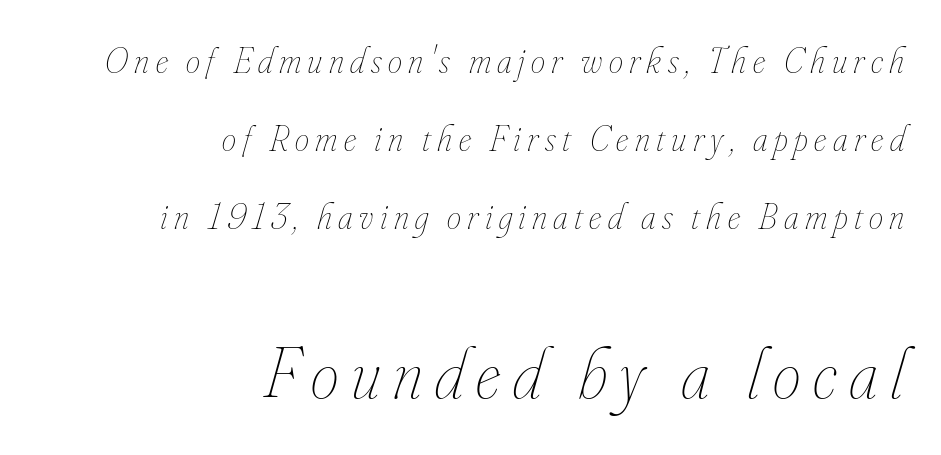
On a weight scale, this lands at 450 or below. The rag falls on the left side of this text block. Quick note: italic. Two sizes are in play, and the larger belongs to the second block.
